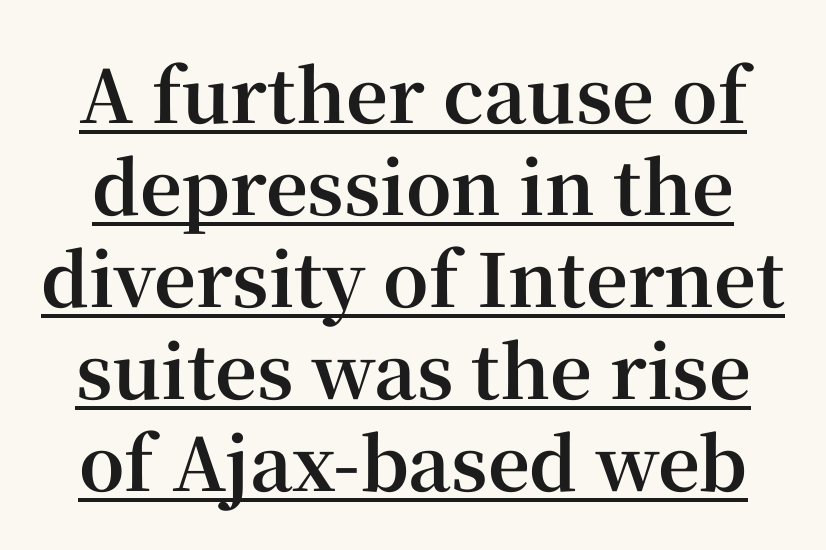
Q: Is the text bold? A: Yes.
Q: Is the text italic (slanted)? A: No, it is upright.
Q: Is the typeface a serif or a sans-serif typeface? A: Serif.
Q: Is the text underlined? A: Yes.
Q: Is the spacing between letters normal or unusually wide? A: Normal.
Q: Is the spacing between lines tight, normal or loose? A: Normal.
Q: Width (condensed, normal, or wide)? A: Normal.
Q: Stroke contrast? A: High.
Q: x-height? A: Medium.
Q: Monospaced? A: No.
